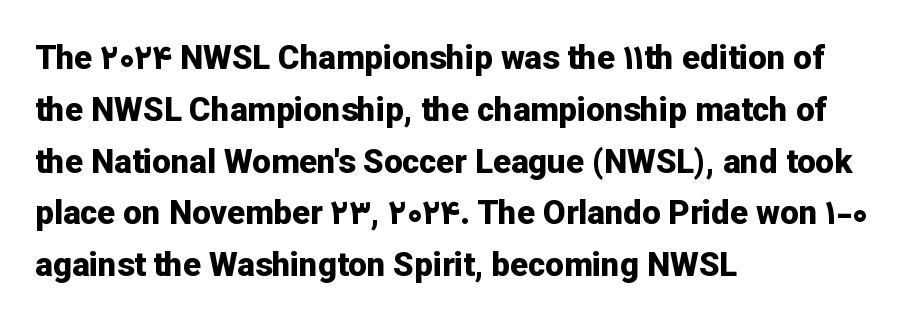
Q: Is the text bold? A: Yes.
Q: Is the text italic (slanted)? A: No, it is upright.
Q: Is the typeface a serif or a sans-serif typeface? A: Sans-serif.
Q: Is the text underlined? A: No.
Q: How is the paragraph aligned? A: Left-aligned.
Q: Is the spacing between letters normal or unusually wide? A: Normal.
Q: Is the spacing between lines tight, normal or loose? A: Normal.
Q: Width (condensed, normal, or wide)? A: Normal.
Q: Stroke contrast? A: Low.
Q: x-height? A: Medium.
Q: Monospaced? A: No.
